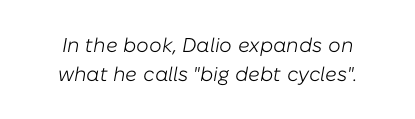
The baseline area is clear. If you drew a line through each stem, it would be angled. Is this a heavy cut? Hardly; it is regular or lighter. The designer left line spacing at the default. A typesetter would call this zero additional tracking.
